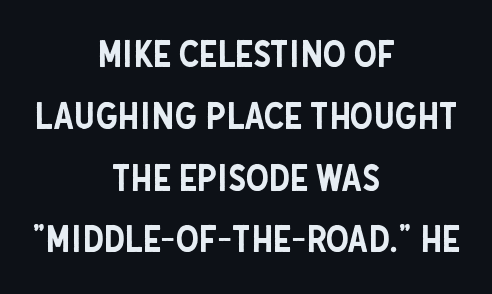
{"serif": "no", "italic": "no", "width": "condensed", "stroke_contrast": "low", "x_height": "large", "monospaced": "no", "underline": "no", "align": "center", "line_spacing": "normal", "line_spacing_ratio": 1.67, "letter_spacing": "normal", "letter_spacing_em": 0.0, "glyph_px": 37}
